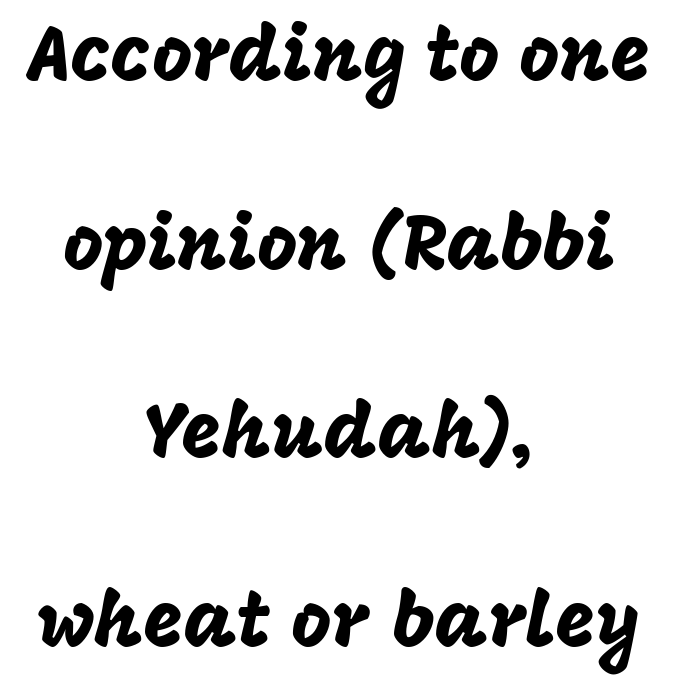
The compositor balanced each line on the midline. The rendering uses natural spacing where letterforms have individual widths. Summary of vertical rhythm: relaxed, with wide interline spacing. Has an underline been added? It has not.
